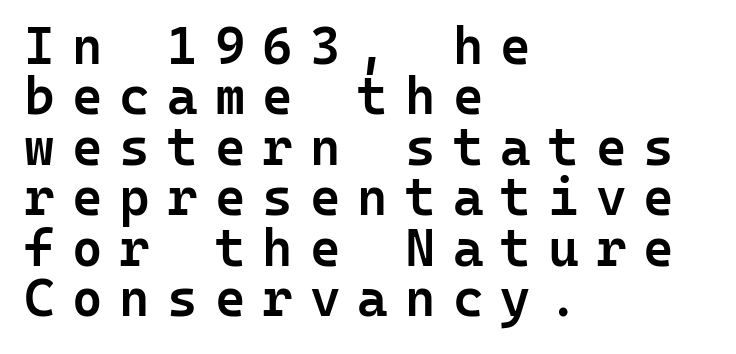
As a designer I'd log this as weight 600, semibold. This block would grow much taller if given ordinary leading; it's compressed now. The rendering uses typewriter-style spacing with identical character cells. The letters are spread apart with noticeably loose tracking. Words float on clear page, feet unadorned.
